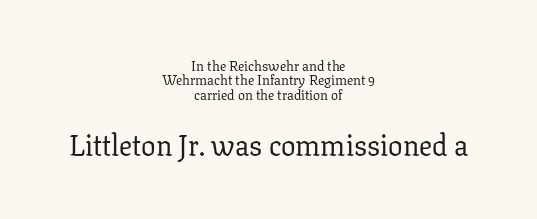
Q: Is the text bold? A: No.
Q: Is the text italic (slanted)? A: No, it is upright.
Q: Is the typeface a serif or a sans-serif typeface? A: Serif.
Q: Is the text underlined? A: No.
Q: How is the paragraph aligned? A: Centered.
Q: Is the spacing between letters normal or unusually wide? A: Normal.
Q: Is the spacing between lines tight, normal or loose? A: Tight.
Q: Which block of text is set in a larger size, the first (top) or the second (bottom)? A: The second (bottom) one.
Q: Width (condensed, normal, or wide)? A: Normal.
Q: Stroke contrast? A: Low.
Q: x-height? A: Medium.
Q: Monospaced? A: No.
